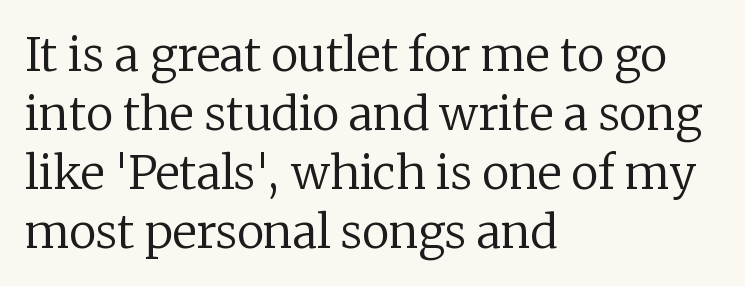
The image shows 46 px regular-weight serif type, upright; set left-aligned, normal line spacing (1.28x), normal letter spacing, not underlined; low stroke contrast and a medium x-height.
